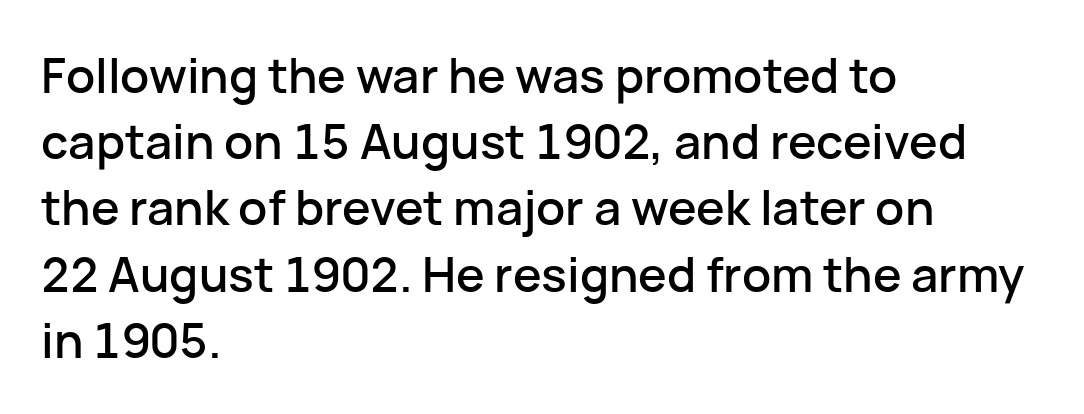
The image shows 48 px sans-serif type, upright; set left-aligned, normal line spacing (1.38x), normal letter spacing, not underlined; low stroke contrast and a medium x-height.
